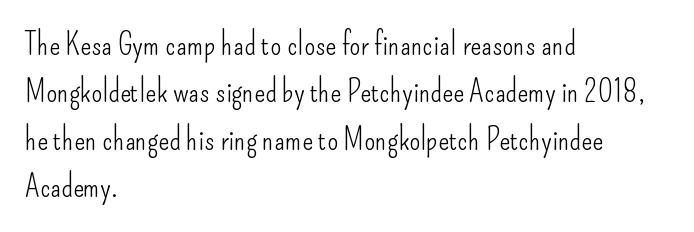
{"serif": "no", "italic": "no", "bold": "no", "weight": "light", "width": "condensed", "stroke_contrast": "low", "x_height": "small", "monospaced": "no", "underline": "no", "align": "left", "line_spacing": "normal", "line_spacing_ratio": 1.48, "letter_spacing": "normal", "letter_spacing_em": 0.0, "glyph_px": 32}
